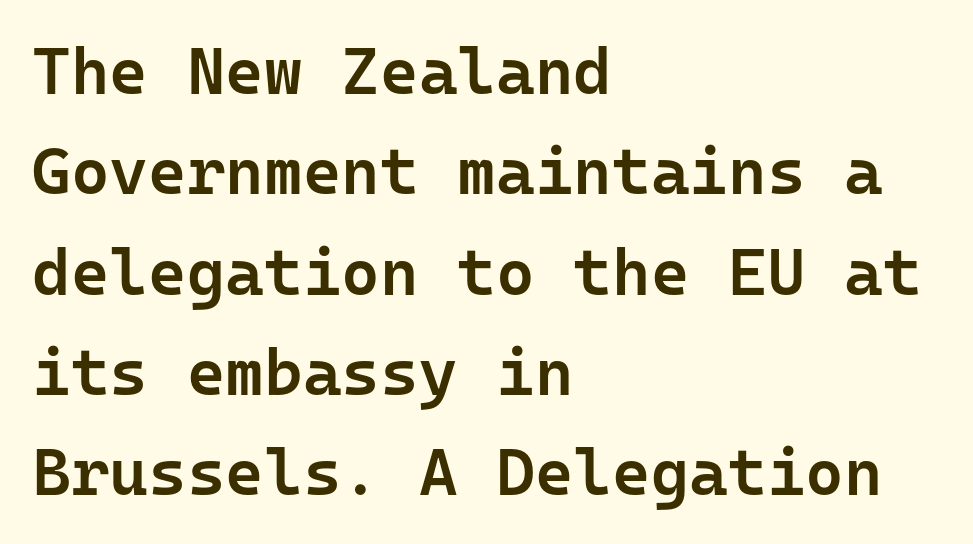
Q: Is the text bold? A: Semi-bold.
Q: Is the text italic (slanted)? A: No, it is upright.
Q: Is the typeface a serif or a sans-serif typeface? A: Sans-serif.
Q: Is the text underlined? A: No.
Q: How is the paragraph aligned? A: Left-aligned.
Q: Is the spacing between letters normal or unusually wide? A: Normal.
Q: Is the spacing between lines tight, normal or loose? A: Normal.
Q: Width (condensed, normal, or wide)? A: Normal.
Q: Stroke contrast? A: Low.
Q: x-height? A: Medium.
Q: Monospaced? A: Yes.
